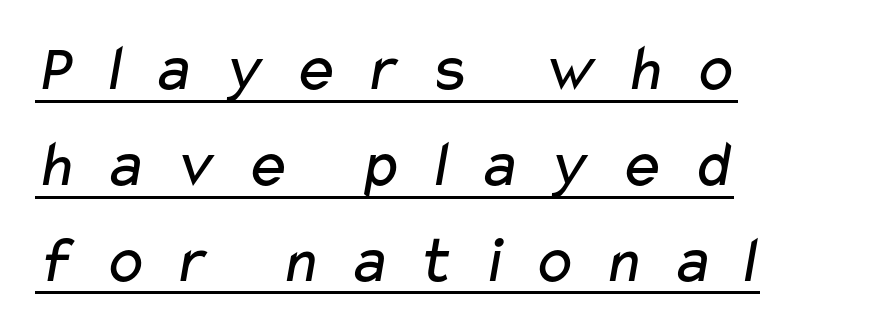
{"serif": "no", "bold": "no", "weight": "regular", "width": "wide", "stroke_contrast": "low", "x_height": "medium", "monospaced": "no", "underline": "yes", "align": "left", "line_spacing": "normal", "line_spacing_ratio": 1.43, "letter_spacing": "wide", "letter_spacing_em": 0.38, "glyph_px": 67}
